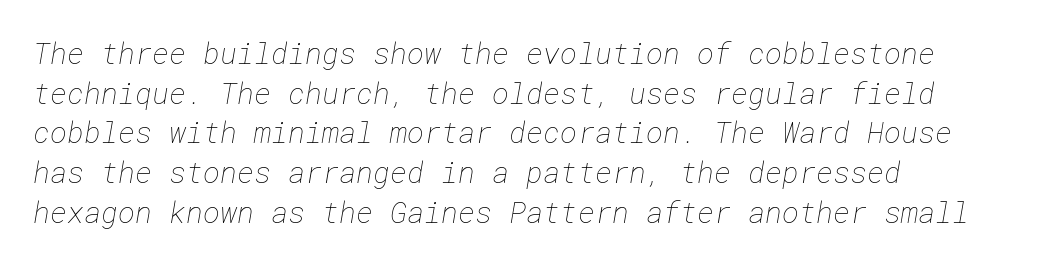
Q: Is the text bold? A: No.
Q: Is the text underlined? A: No.
Q: How is the paragraph aligned? A: Left-aligned.
Q: Is the spacing between letters normal or unusually wide? A: Normal.
Q: Is the spacing between lines tight, normal or loose? A: Normal.
Q: Width (condensed, normal, or wide)? A: Normal.
Q: Stroke contrast? A: Low.
Q: x-height? A: Medium.
